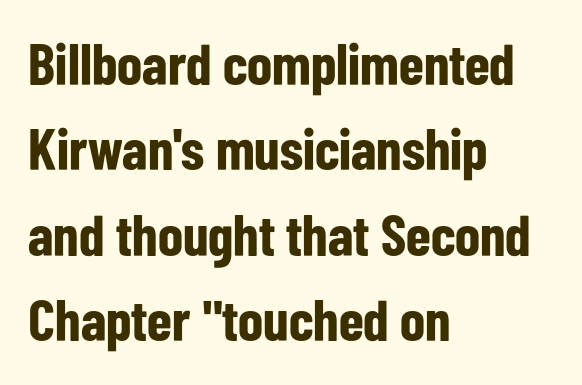
Q: Is the text bold? A: Yes.
Q: Is the text italic (slanted)? A: No, it is upright.
Q: Is the typeface a serif or a sans-serif typeface? A: Sans-serif.
Q: Is the text underlined? A: No.
Q: How is the paragraph aligned? A: Left-aligned.
Q: Is the spacing between letters normal or unusually wide? A: Normal.
Q: Is the spacing between lines tight, normal or loose? A: Normal.
Q: Width (condensed, normal, or wide)? A: Condensed.
Q: Stroke contrast? A: Low.
Q: x-height? A: Medium.
Q: Monospaced? A: No.
